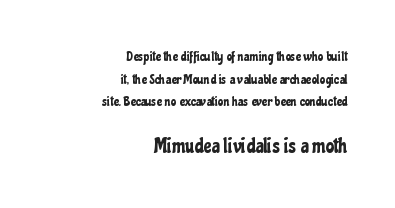
Q: Is the text italic (slanted)? A: No, it is upright.
Q: Is the text underlined? A: No.
Q: How is the paragraph aligned? A: Right-aligned.
Q: Is the spacing between letters normal or unusually wide? A: Normal.
Q: Is the spacing between lines tight, normal or loose? A: Normal.
Q: Which block of text is set in a larger size, the first (top) or the second (bottom)? A: The second (bottom) one.
